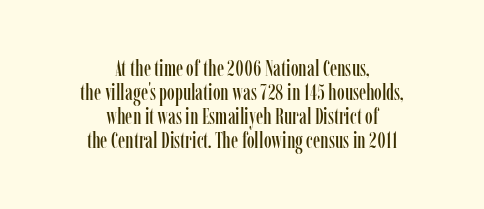
Q: Is the text italic (slanted)? A: No, it is upright.
Q: Is the text underlined? A: No.
Q: How is the paragraph aligned? A: Centered.
Q: Is the spacing between letters normal or unusually wide? A: Normal.
Q: Is the spacing between lines tight, normal or loose? A: Tight.
